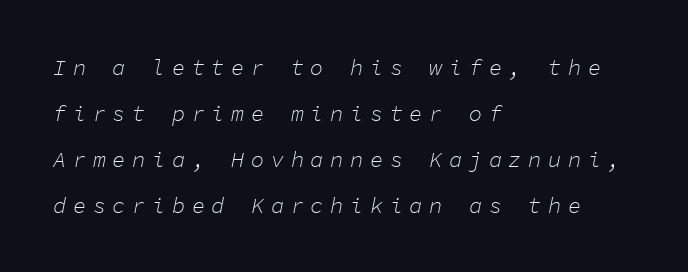
{"italic": "yes", "lean": "right", "slant_degrees": 11, "bold": "no", "underline": "no", "align": "left", "line_spacing": "loose", "line_spacing_ratio": 2.09, "letter_spacing": "wide", "letter_spacing_em": 0.3, "glyph_px": 22}
